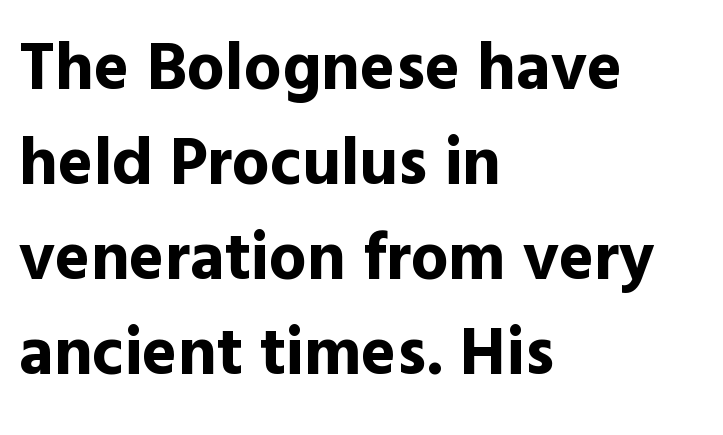
{"serif": "no", "italic": "no", "bold": "yes", "weight": "bold", "width": "normal", "x_height": "medium", "monospaced": "no", "underline": "no", "align": "left", "line_spacing": "normal", "line_spacing_ratio": 1.42, "letter_spacing": "normal", "letter_spacing_em": 0.0, "glyph_px": 67}
